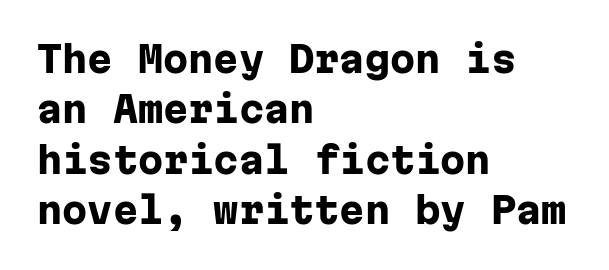
The image shows 36 px heavy sans-serif type, upright, monospaced; set left-aligned, normal line spacing (1.4x), normal letter spacing, not underlined; low stroke contrast and a medium x-height.
